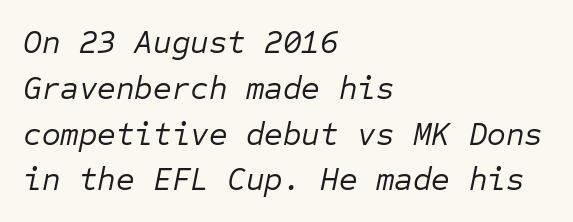
The image shows 32 px regular-weight type, italic (leaning right), monospaced; set left-aligned, normal line spacing (1.43x), normal letter spacing, not underlined; low stroke contrast and a medium x-height.
